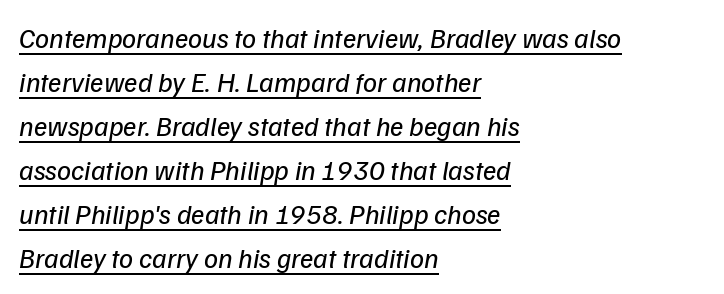
The image shows 28 px regular-weight type, italic (leaning right); set left-aligned, normal line spacing (1.57x), normal letter spacing, underlined; low stroke contrast and a medium x-height.
